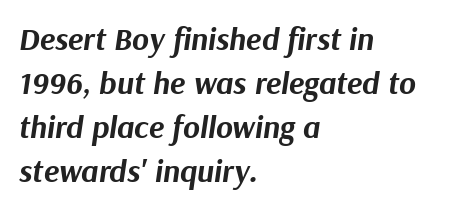
{"italic": "yes", "lean": "right", "slant_degrees": 9, "bold": "yes", "weight": "bold", "width": "normal", "stroke_contrast": "medium", "x_height": "medium", "monospaced": "no", "underline": "no", "align": "left", "line_spacing": "normal", "line_spacing_ratio": 1.38, "letter_spacing": "normal", "letter_spacing_em": 0.0, "glyph_px": 32}
